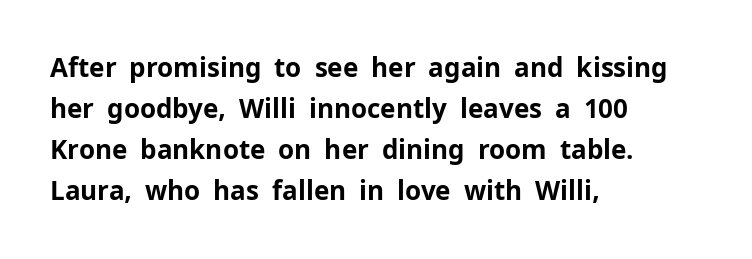
The image shows 26 px bold type, upright; set left-aligned, normal line spacing (1.58x), normal letter spacing, not underlined.
